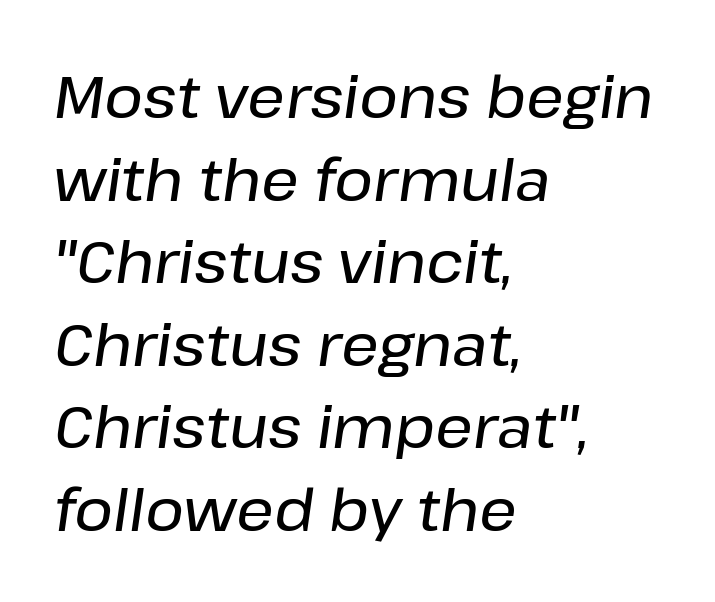
The rag falls on the right side of this text block. Lines of text with bare space underneath. These lines were composed using italics. Each letter keeps its own natural width here, so spacing adapts to shape. This sample uses plain, unmodified letter spacing. Line spacing here is normal.
